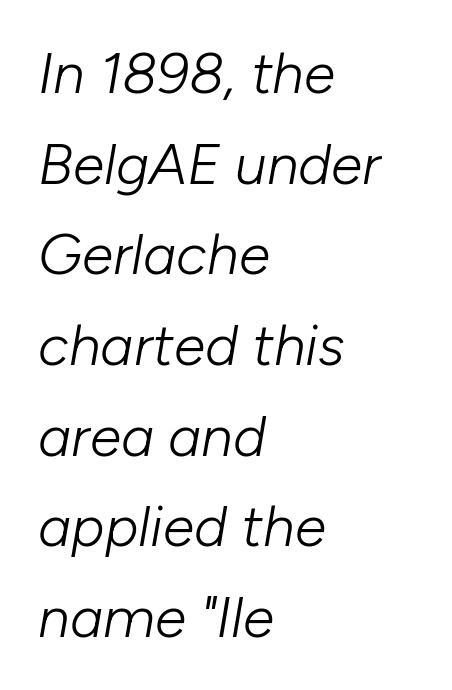
The image shows 57 px light type, italic (leaning right); set left-aligned, normal line spacing (1.59x), normal letter spacing, not underlined; low stroke contrast and a medium x-height.
